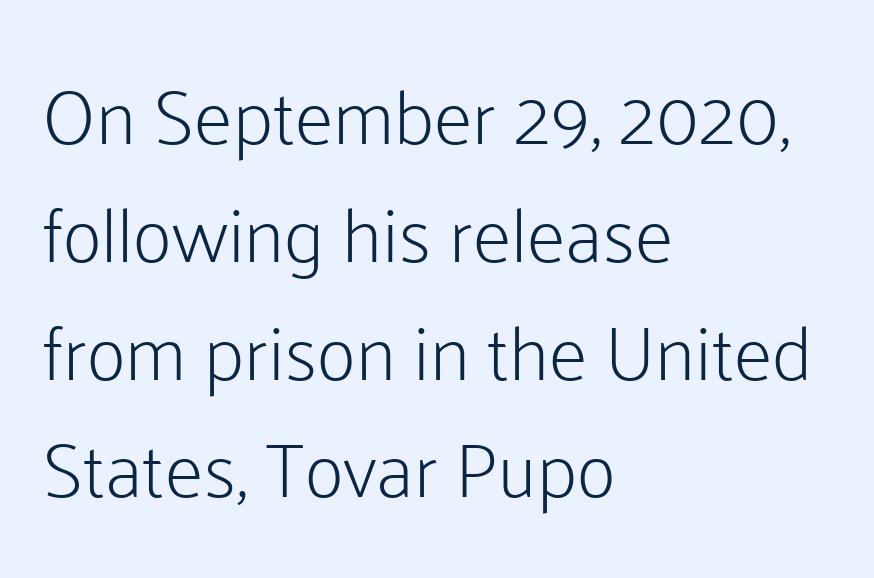
Clear beneath every line of the passage. Looks like regular typesetting: each glyph gets only the width it needs. What kind of face is this? One without serifs — a sans. Does the lettering tilt? It doesn't — this is upright.
